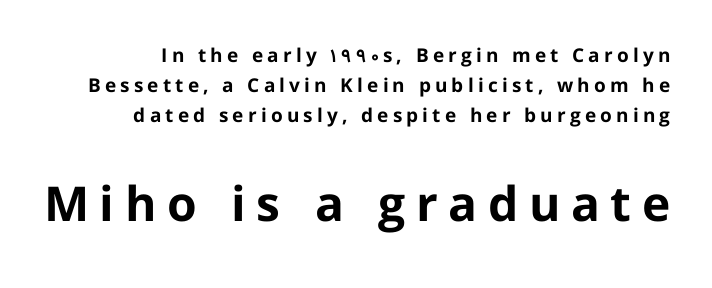
{"serif": "no", "italic": "no", "bold": "yes", "weight": "bold", "width": "normal", "stroke_contrast": "low", "x_height": "medium", "monospaced": "no", "underline": "no", "line_spacing": "normal", "line_spacing_ratio": 1.57, "letter_spacing": "wide", "letter_spacing_em": 0.22, "larger_block": "second", "size_ratio": 2.53, "glyph_px": 48}
